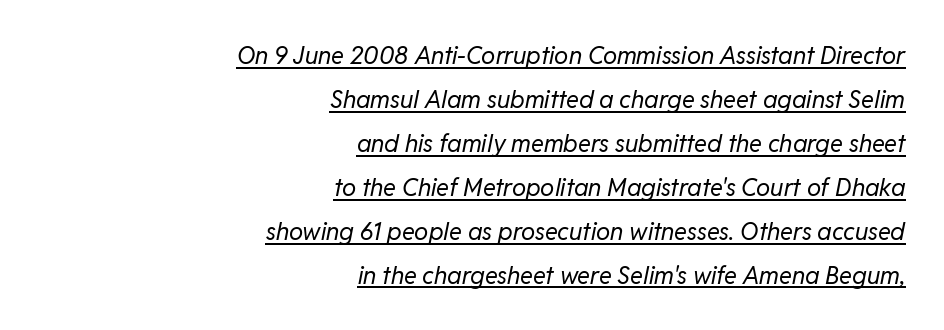
Q: Is the text bold? A: No.
Q: Is the text italic (slanted)? A: Yes, it leans right by about 11 degrees.
Q: Is the text underlined? A: Yes.
Q: How is the paragraph aligned? A: Right-aligned.
Q: Is the spacing between letters normal or unusually wide? A: Normal.
